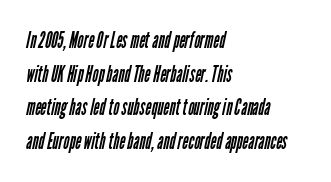
Q: Is the text bold? A: No.
Q: Is the text underlined? A: No.
Q: How is the paragraph aligned? A: Left-aligned.
Q: Is the spacing between letters normal or unusually wide? A: Normal.
Q: Is the spacing between lines tight, normal or loose? A: Normal.
